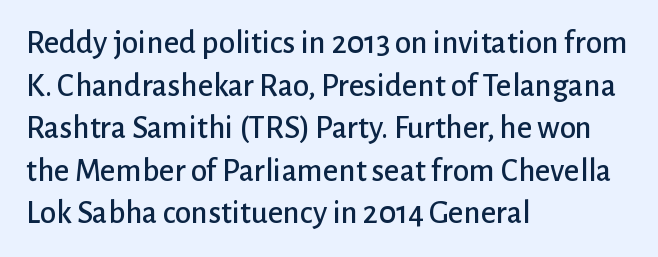
The image shows 33 px sans-serif type, upright; set left-aligned, normal line spacing (1.29x), normal letter spacing, not underlined; low stroke contrast and a medium x-height.
